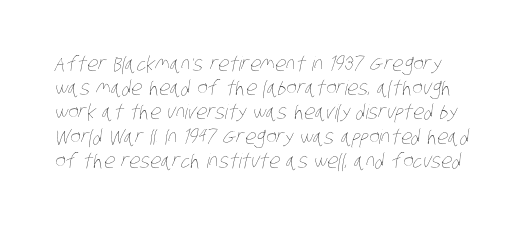
{"bold": "no", "underline": "no", "line_spacing_ratio": 1.21, "letter_spacing": "normal", "letter_spacing_em": 0.0, "glyph_px": 20}
